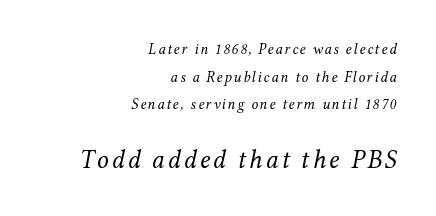
The image shows 26 px text type, italic (leaning right); set right-aligned, line spacing 1.85x, not underlined; the second (bottom) block is 1.73x larger.
